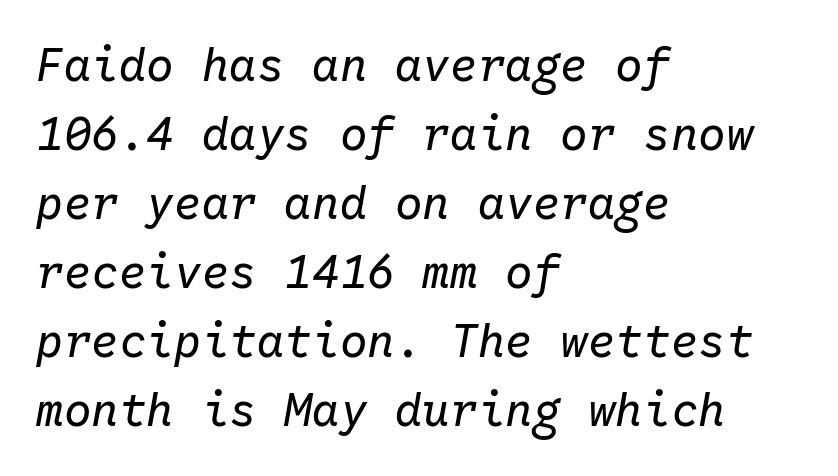
{"italic": "yes", "lean": "right", "slant_degrees": 10, "bold": "no", "weight": "regular", "width": "normal", "stroke_contrast": "low", "x_height": "medium", "monospaced": "yes", "underline": "no", "align": "left", "line_spacing": "normal", "line_spacing_ratio": 1.5, "letter_spacing": "normal", "letter_spacing_em": 0.0, "glyph_px": 46}
